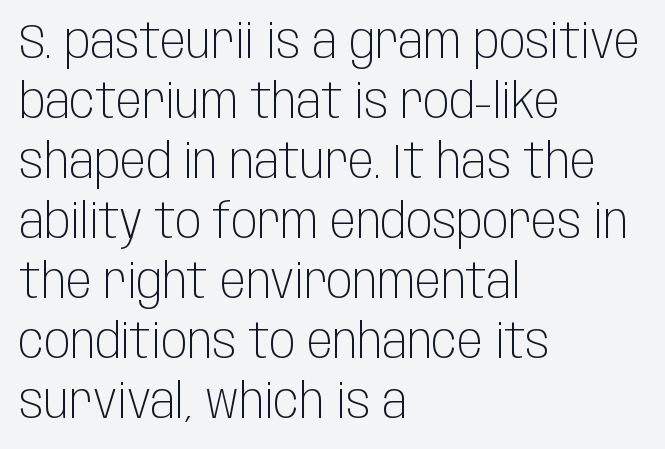
Q: Is the text bold? A: No.
Q: Is the text italic (slanted)? A: No, it is upright.
Q: Is the typeface a serif or a sans-serif typeface? A: Sans-serif.
Q: Is the text underlined? A: No.
Q: How is the paragraph aligned? A: Left-aligned.
Q: Is the spacing between letters normal or unusually wide? A: Normal.
Q: Is the spacing between lines tight, normal or loose? A: Normal.
Q: Width (condensed, normal, or wide)? A: Condensed.
Q: Stroke contrast? A: Low.
Q: x-height? A: Large.
Q: Monospaced? A: No.
